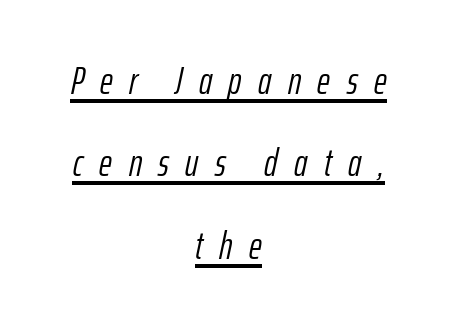
If you drew a line through each stem, it would be angled. Short and long lines alike share a common midpoint. The block of text is sparse from top to bottom, with ample space between rows. Does extra space separate the letters? Yes, quite a lot of it. Every word sits above its own underline. Vertical stems look standard width or narrower in stroke.
